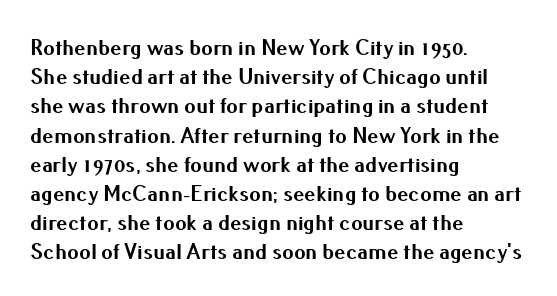
Is the block centered? No — it sits flush against the left margin. Strong, thick strokes mark this as bold type. Plain, unruled lines of type. Nothing unusual about the tracking: characters are spaced as the font intends. When letters stand straight like this, we call the style roman or upright. One glance says typical: line gaps are just what's usual.
